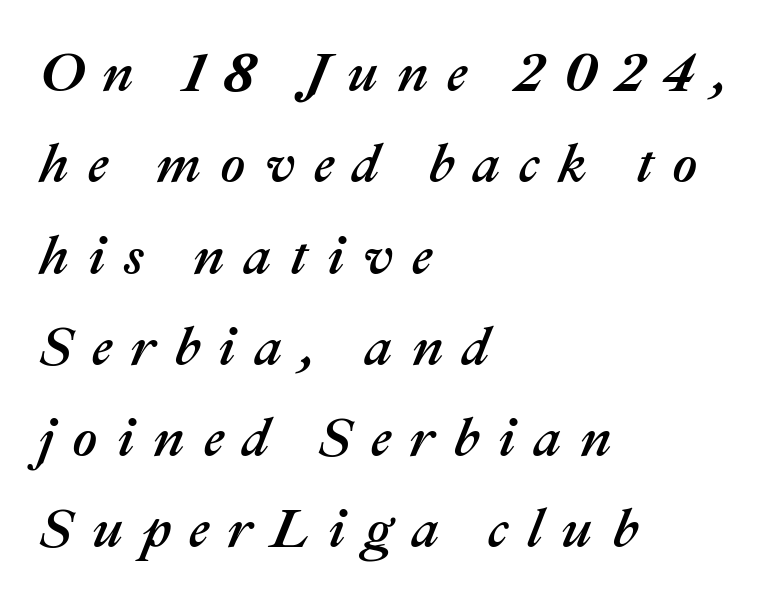
The line texture is sparse and dotted thanks to wide tracking. The face used here is proportionally spaced, like ordinary book or web type. Does the lettering tilt? It does — this is italic. The passage is arranged the way most books set body copy — flush left. Descender tails drop into unmarked territory.
